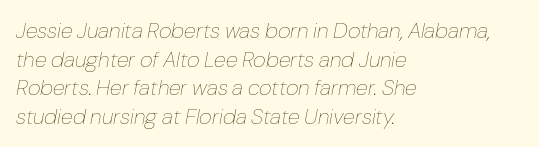
The image shows 22 px text type, italic (leaning right); set left-aligned, normal line spacing (1.3x), normal letter spacing, not underlined.
